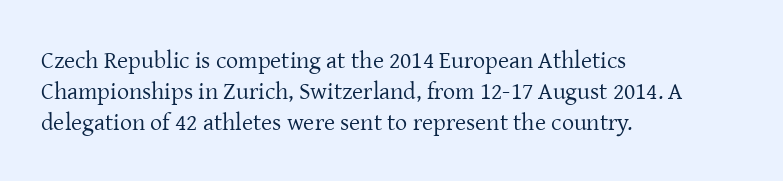
{"italic": "no", "bold": "no", "underline": "no", "align": "left", "line_spacing": "normal", "line_spacing_ratio": 1.3, "letter_spacing": "normal", "letter_spacing_em": 0.0, "glyph_px": 24}
